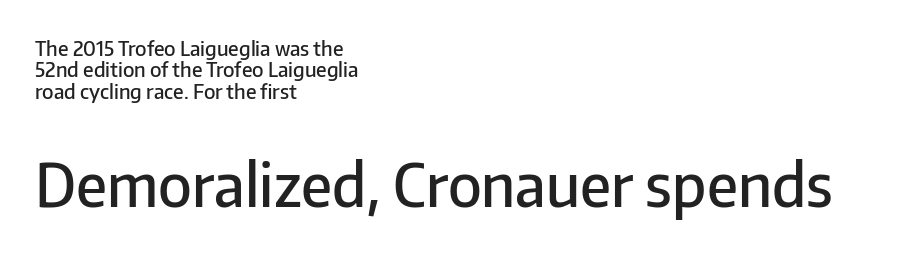
{"serif": "no", "italic": "no", "bold": "semi", "weight": "semibold", "width": "normal", "stroke_contrast": "low", "x_height": "medium", "monospaced": "no", "underline": "no", "align": "left", "line_spacing": "tight", "line_spacing_ratio": 1.07, "letter_spacing": "normal", "letter_spacing_em": 0.0, "larger_block": "second", "size_ratio": 2.95, "glyph_px": 59}
